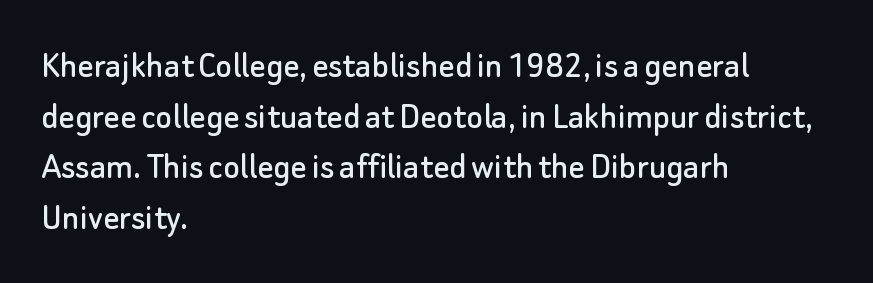
The image shows 39 px sans-serif type, upright; set left-aligned, normal line spacing (1.3x), normal letter spacing, not underlined; low stroke contrast and a small x-height.
